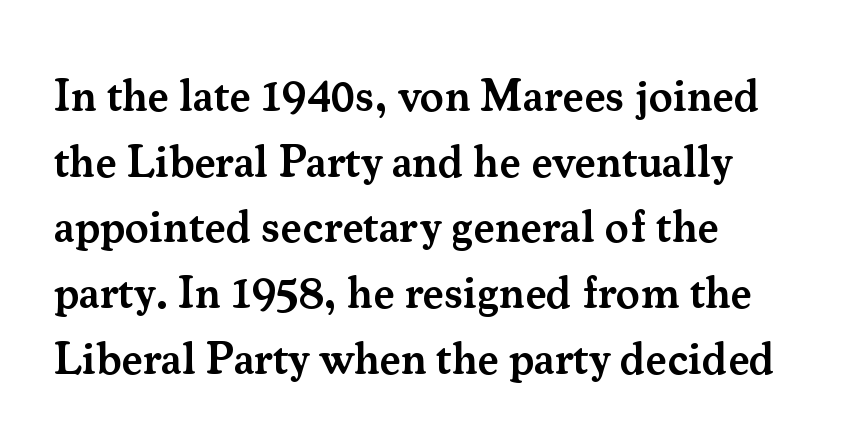
Each word holds together tightly as a unit, with standard inter-letter gaps. It's the straight-up-and-down kind of type. Interline gaps are of average width in this sample. Do the characters align in a grid? No, the font is proportional. Observe the serifs anchoring each vertical stroke in this sample. Look at the stroke-to-counter ratio: somewhat heavy, a semibold.
